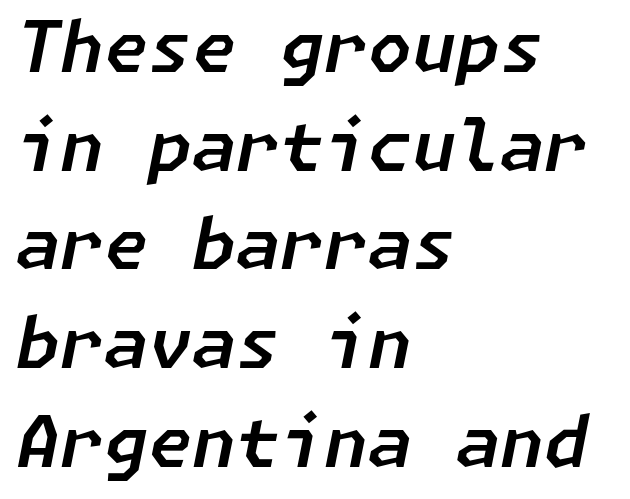
Plain, unruled lines of type. This sample is left-justified, so line endings fall wherever the words run out. Each word holds together tightly as a unit, with standard inter-letter gaps. Yep, that's italic — everything's leaning.
